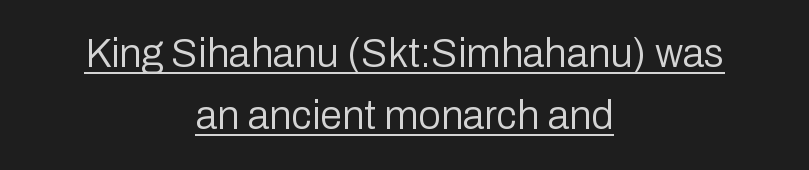
{"serif": "no", "italic": "no", "bold": "no", "weight": "regular", "width": "normal", "stroke_contrast": "low", "x_height": "medium", "monospaced": "no", "underline": "yes", "align": "center", "line_spacing": "normal", "line_spacing_ratio": 1.56, "letter_spacing": "normal", "letter_spacing_em": 0.0, "glyph_px": 40}
